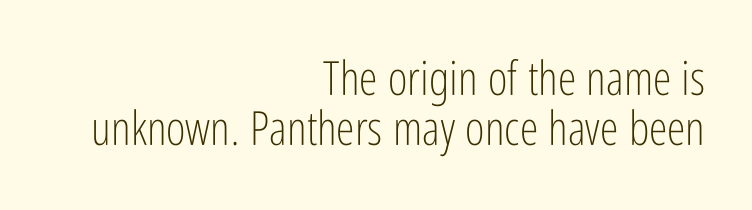
{"serif": "no", "italic": "no", "bold": "no", "weight": "light", "width": "condensed", "stroke_contrast": "low", "x_height": "medium", "monospaced": "no", "underline": "no", "align": "right", "line_spacing": "tight", "line_spacing_ratio": 1.07, "letter_spacing": "normal", "letter_spacing_em": 0.0, "glyph_px": 47}
